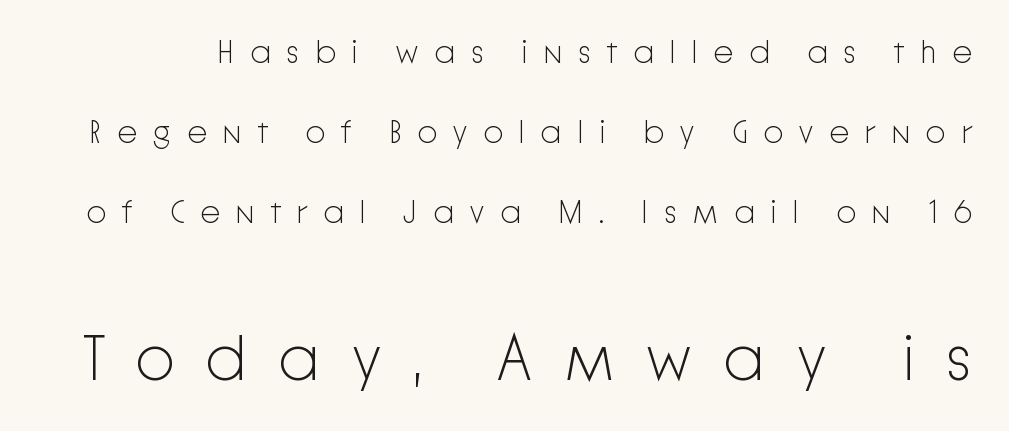
Q: Is the text bold? A: No.
Q: Is the text italic (slanted)? A: No, it is upright.
Q: Is the typeface a serif or a sans-serif typeface? A: Sans-serif.
Q: Is the text underlined? A: No.
Q: Is the spacing between letters normal or unusually wide? A: Unusually wide.
Q: Is the spacing between lines tight, normal or loose? A: Loose.
Q: Which block of text is set in a larger size, the first (top) or the second (bottom)? A: The second (bottom) one.
Q: Width (condensed, normal, or wide)? A: Normal.
Q: Stroke contrast? A: Low.
Q: x-height? A: Medium.
Q: Monospaced? A: No.
